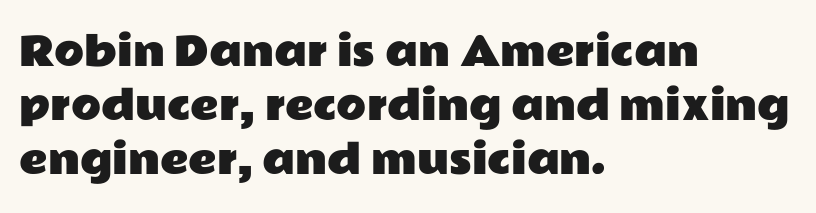
{"serif": "no", "italic": "no", "width": "wide", "stroke_contrast": "low", "x_height": "medium", "monospaced": "no", "underline": "no", "align": "left", "line_spacing": "normal", "line_spacing_ratio": 1.38, "letter_spacing": "normal", "letter_spacing_em": 0.0, "glyph_px": 39}
